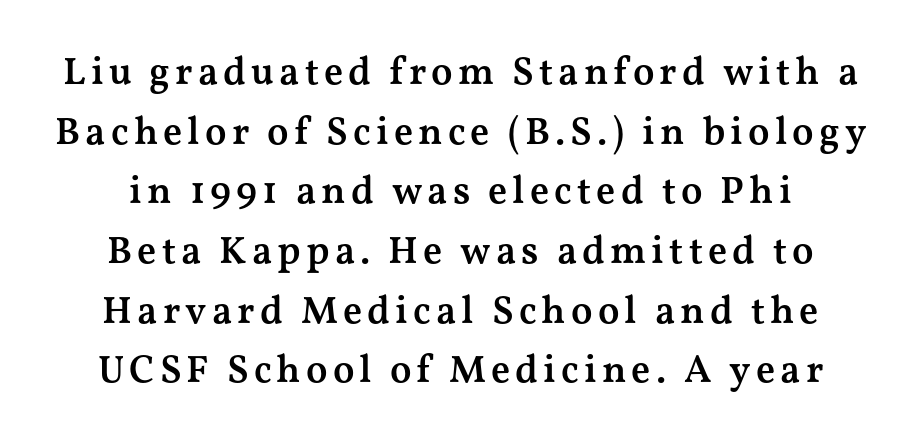
The image shows 39 px semibold, wide serif type, upright; set normal line spacing (1.53x), not underlined; medium stroke contrast and a medium x-height.
